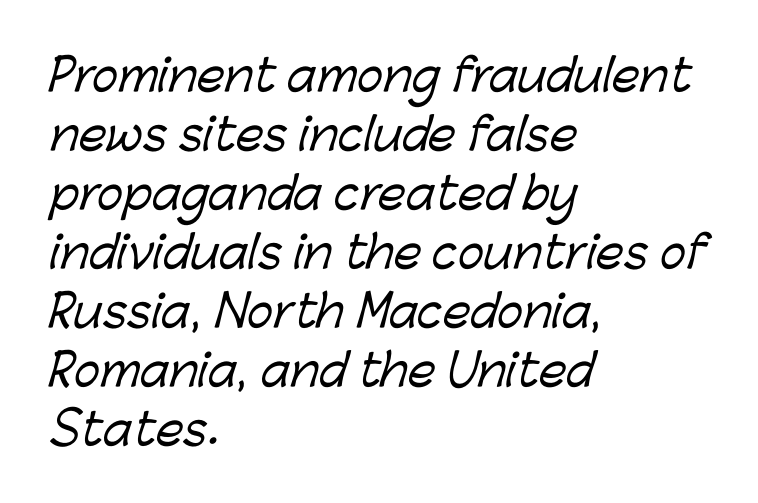
Q: Is the typeface a serif or a sans-serif typeface? A: Sans-serif.
Q: Is the text underlined? A: No.
Q: How is the paragraph aligned? A: Left-aligned.
Q: Is the spacing between letters normal or unusually wide? A: Normal.
Q: Is the spacing between lines tight, normal or loose? A: Normal.
Q: Width (condensed, normal, or wide)? A: Normal.
Q: Stroke contrast? A: Low.
Q: x-height? A: Medium.
Q: Monospaced? A: No.
